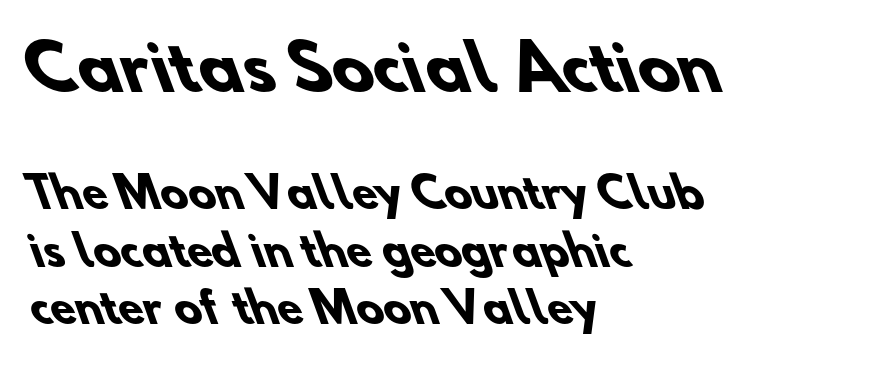
You can tell from the bare stems that sans-serif type was used. How are the letters spaced? Ordinarily, with no added tracking. Does the weight exceed regular? Yes, all the way to bold. The setting favours the left margin, as ordinary paragraphs usually do. If you squint, the top block still reads clearly — it's the larger of the two. Descenders hang freely into open space.
